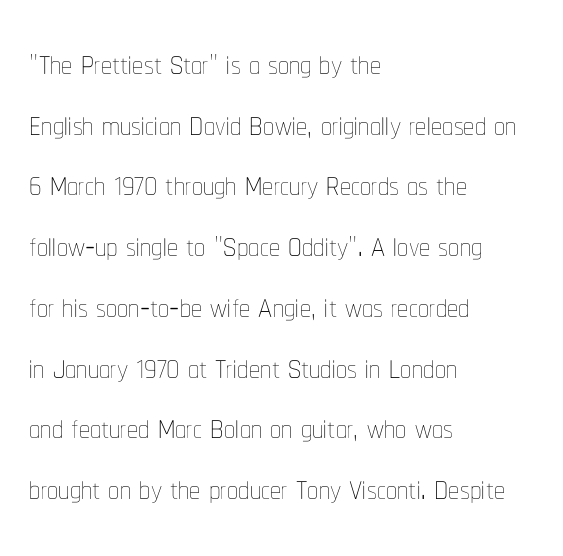
{"italic": "no", "bold": "no", "weight": "thin", "width": "condensed", "stroke_contrast": "low", "x_height": "medium", "monospaced": "no", "underline": "no", "align": "left", "line_spacing": "normal", "line_spacing_ratio": 1.38, "letter_spacing": "normal", "letter_spacing_em": 0.0, "glyph_px": 44}
